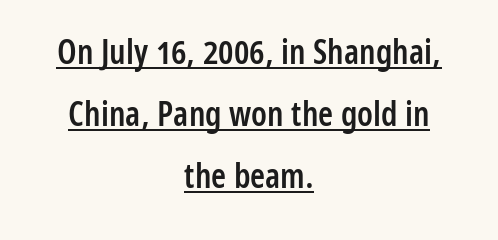
The image shows 34 px semibold, condensed sans-serif type, upright; set centered, line spacing 1.83x, normal letter spacing, underlined; low stroke contrast and a medium x-height.
